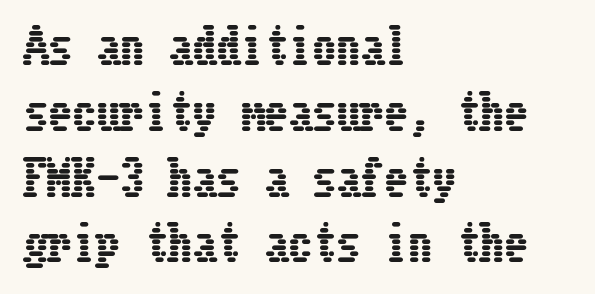
The image shows 48 px condensed type, upright; set left-aligned, normal line spacing (1.37x), normal letter spacing, not underlined; low stroke contrast and a medium x-height.
